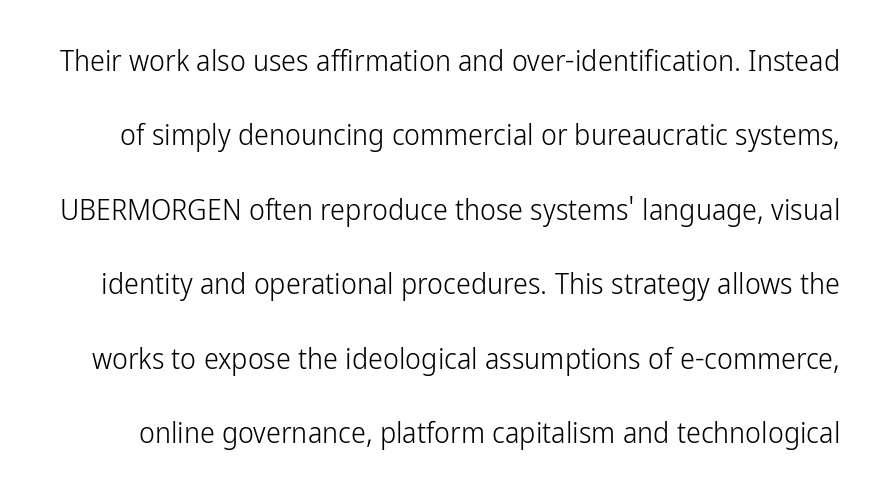
{"serif": "no", "italic": "no", "bold": "no", "weight": "light", "width": "condensed", "stroke_contrast": "low", "x_height": "medium", "monospaced": "no", "underline": "no", "line_spacing": "loose", "line_spacing_ratio": 2.48, "letter_spacing": "normal", "letter_spacing_em": 0.0, "glyph_px": 30}
